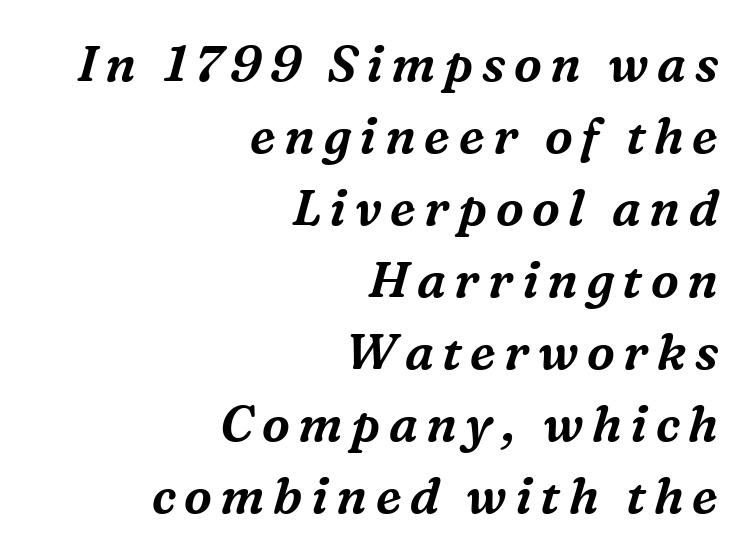
Q: Is the text italic (slanted)? A: Yes, it leans right by about 16 degrees.
Q: Is the typeface a serif or a sans-serif typeface? A: Serif.
Q: Is the text underlined? A: No.
Q: How is the paragraph aligned? A: Right-aligned.
Q: Is the spacing between lines tight, normal or loose? A: Normal.
Q: Width (condensed, normal, or wide)? A: Normal.
Q: Stroke contrast? A: Medium.
Q: x-height? A: Medium.
Q: Monospaced? A: No.
